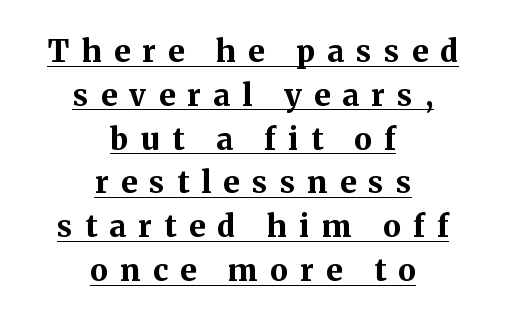
The image shows 30 px bold serif type, upright; set centered, normal line spacing (1.46x), unusually wide letter spacing (+0.42 em), underlined; medium stroke contrast and a medium x-height.
